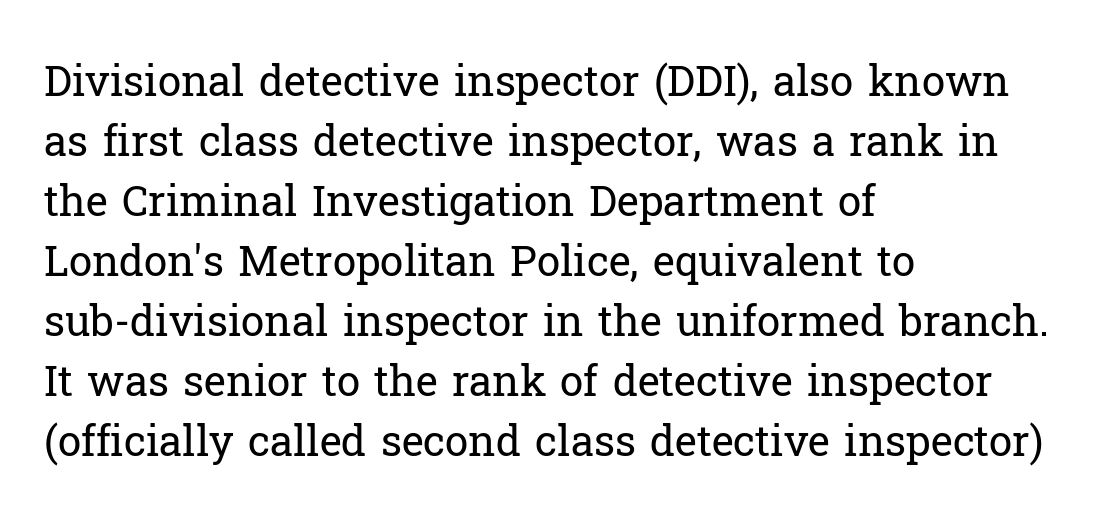
Q: Is the text bold? A: No.
Q: Is the text italic (slanted)? A: No, it is upright.
Q: Is the typeface a serif or a sans-serif typeface? A: Serif.
Q: Is the text underlined? A: No.
Q: How is the paragraph aligned? A: Left-aligned.
Q: Is the spacing between letters normal or unusually wide? A: Normal.
Q: Is the spacing between lines tight, normal or loose? A: Normal.
Q: Width (condensed, normal, or wide)? A: Normal.
Q: Stroke contrast? A: Low.
Q: x-height? A: Medium.
Q: Monospaced? A: No.
